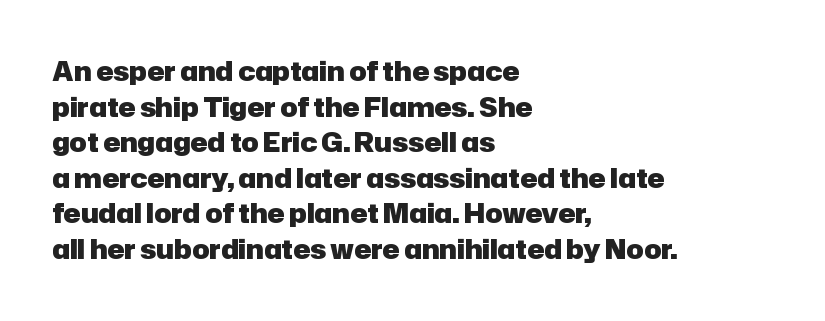
Q: Is the text bold? A: Yes.
Q: Is the text italic (slanted)? A: No, it is upright.
Q: Is the text underlined? A: No.
Q: How is the paragraph aligned? A: Left-aligned.
Q: Is the spacing between letters normal or unusually wide? A: Normal.
Q: Is the spacing between lines tight, normal or loose? A: Normal.
